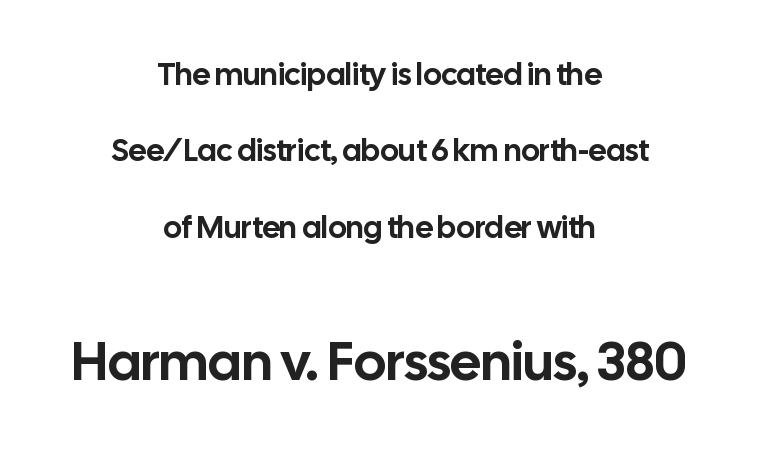
Q: Is the text italic (slanted)? A: No, it is upright.
Q: Is the typeface a serif or a sans-serif typeface? A: Sans-serif.
Q: Is the text underlined? A: No.
Q: How is the paragraph aligned? A: Centered.
Q: Is the spacing between letters normal or unusually wide? A: Normal.
Q: Is the spacing between lines tight, normal or loose? A: Loose.
Q: Which block of text is set in a larger size, the first (top) or the second (bottom)? A: The second (bottom) one.
Q: Width (condensed, normal, or wide)? A: Normal.
Q: Stroke contrast? A: Low.
Q: x-height? A: Medium.
Q: Monospaced? A: No.
